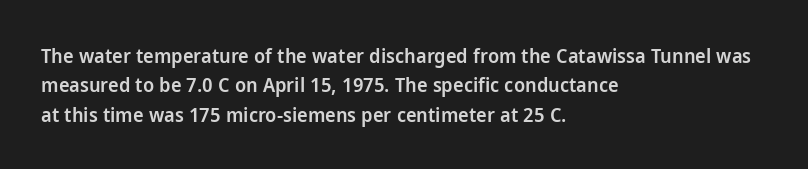
The image shows 20 px text type, upright; set left-aligned, normal line spacing (1.47x), normal letter spacing, not underlined.
